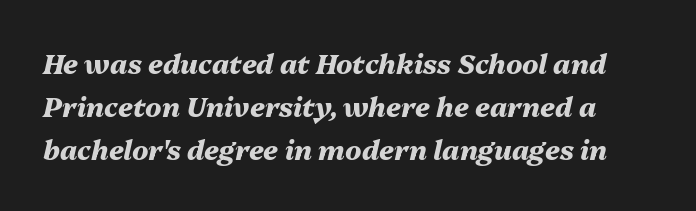
Is the type slanted? Yes — the strokes lean at a clear angle. If you measured baseline to baseline, you'd find a middling distance. The gaps between neighbouring characters are ordinary and unremarkable. Anything drawn beneath the words? Only blank space. I'd describe the lettering as bold — thick and assertive.
